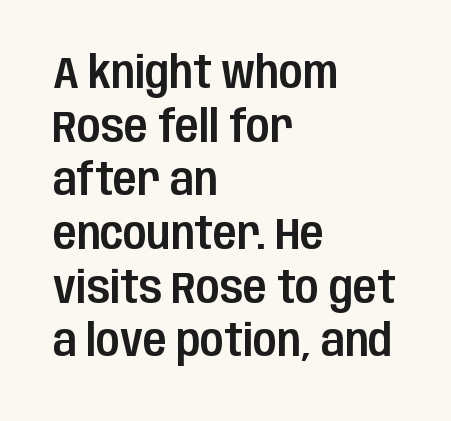
The image shows 44 px condensed sans-serif type, upright; set left-aligned, line spacing 1.22x, normal letter spacing, not underlined; low stroke contrast and a large x-height.
